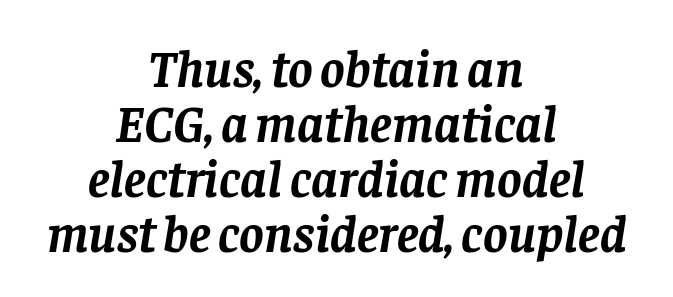
The image shows 52 px semibold serif type, italic (leaning right); set centered, tight line spacing (1.06x), normal letter spacing, not underlined; low stroke contrast and a large x-height.
